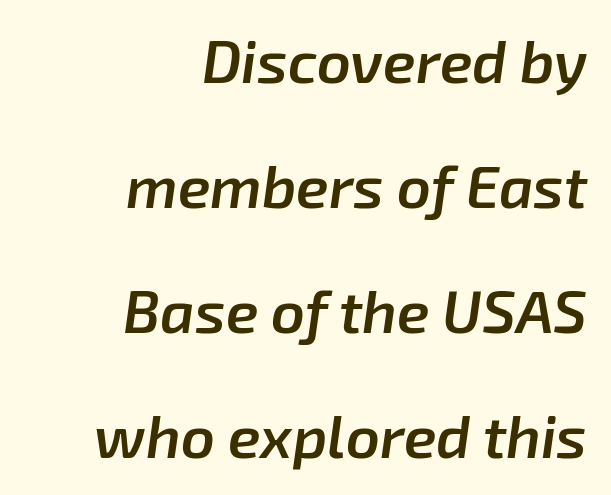
The image shows 59 px semibold type, italic (leaning right); set right-aligned, loose line spacing (2.12x), normal letter spacing, not underlined; low stroke contrast and a medium x-height.
